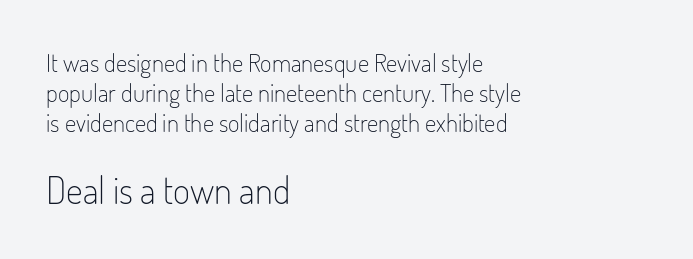
The image shows 37 px light, condensed sans-serif type, upright; set left-aligned, line spacing 1.2x, normal letter spacing, not underlined; the second (bottom) block is 1.48x larger; low stroke contrast and a small x-height.
